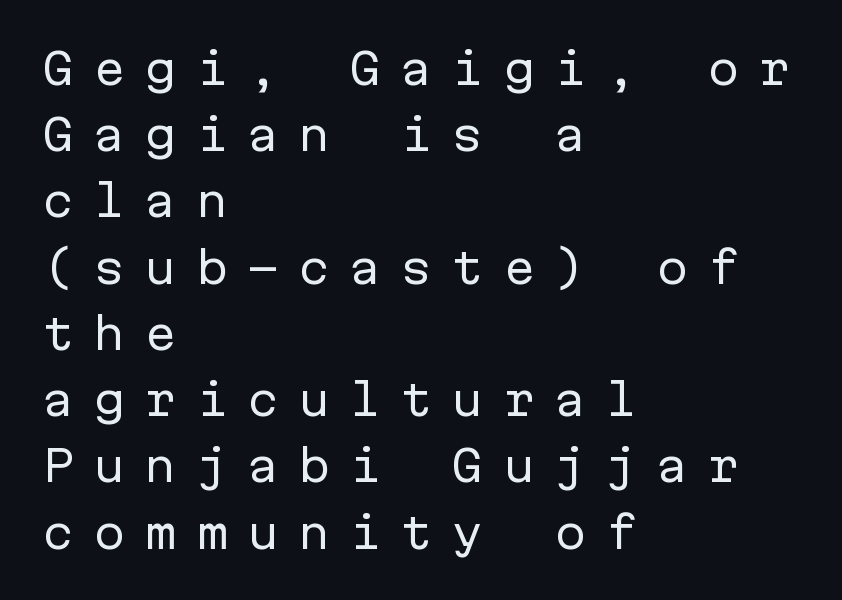
{"serif": "no", "italic": "no", "bold": "no", "weight": "regular", "width": "normal", "stroke_contrast": "low", "x_height": "medium", "monospaced": "yes", "underline": "no", "align": "left", "line_spacing": "normal", "line_spacing_ratio": 1.54, "letter_spacing": "wide", "letter_spacing_em": 0.44, "glyph_px": 43}
